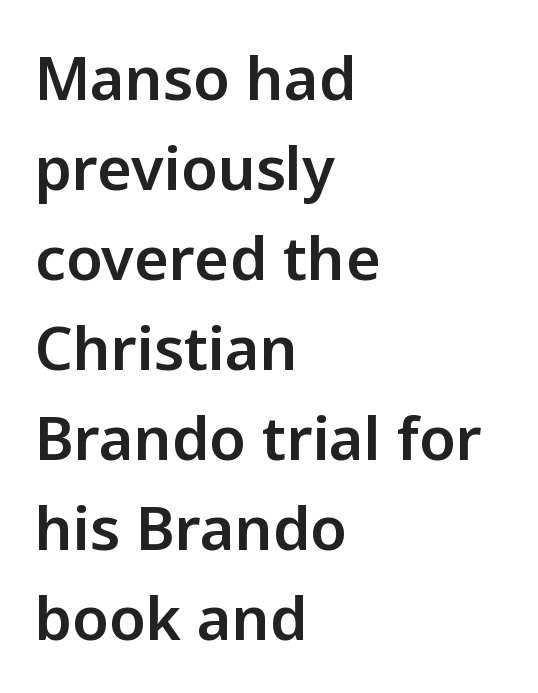
The image shows 60 px sans-serif type, upright; set left-aligned, normal line spacing (1.5x), normal letter spacing, not underlined; low stroke contrast and a medium x-height.
